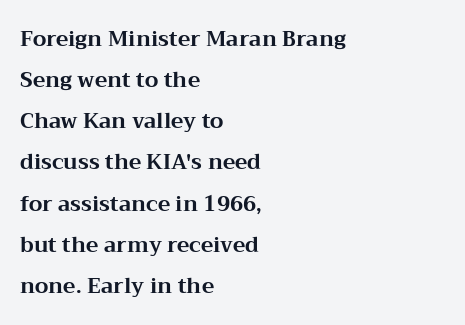
Q: Is the text bold? A: Yes.
Q: Is the text italic (slanted)? A: No, it is upright.
Q: Is the text underlined? A: No.
Q: How is the paragraph aligned? A: Left-aligned.
Q: Is the spacing between letters normal or unusually wide? A: Normal.
Q: Is the spacing between lines tight, normal or loose? A: Loose.
